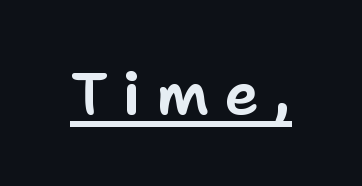
The glyphs in this specimen are sans serif. You can see a thin bar hugging the bottom of the glyphs. Letter spacing: wide. The rendering uses natural spacing where letterforms have individual widths. Unlike italic type, these characters show no tilt at all.
